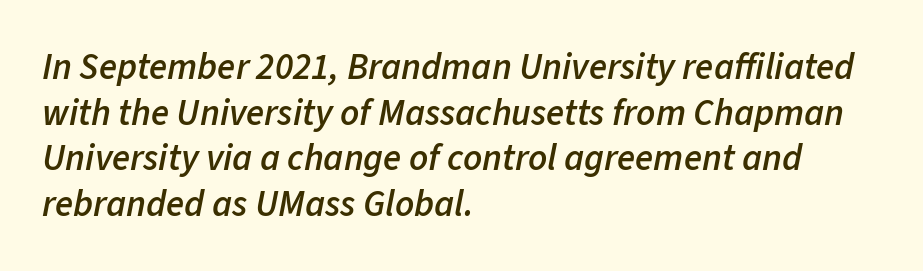
The letters advance in unequal steps, a hallmark of proportional type. Weight: semibold (demi). Check under the words: just untouched page. Nothing unusual about the tracking: characters are spaced as the font intends. The letters are slanted; this is an italic face. This sample is left-justified, so line endings fall wherever the words run out.
